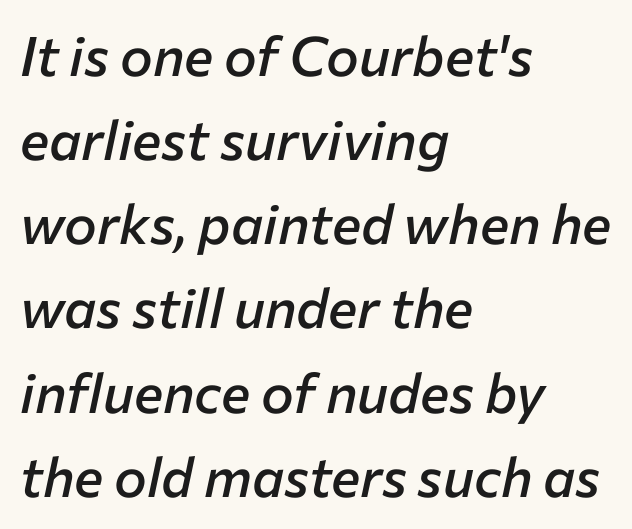
The image shows 55 px semibold type, italic (leaning right); set left-aligned, normal line spacing (1.53x), normal letter spacing, not underlined; low stroke contrast and a medium x-height.
